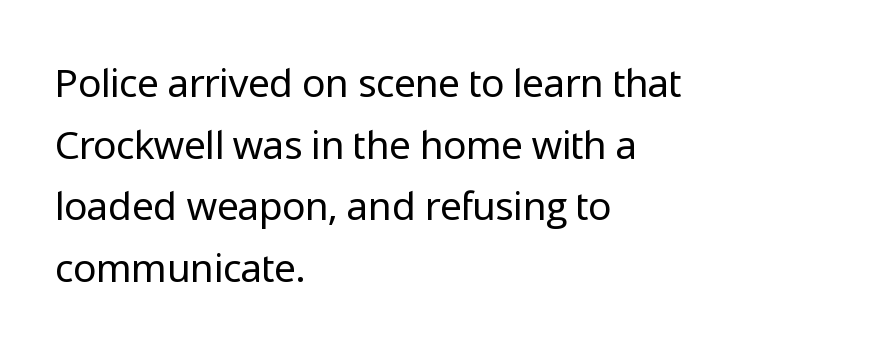
Q: Is the text bold? A: No.
Q: Is the text italic (slanted)? A: No, it is upright.
Q: Is the typeface a serif or a sans-serif typeface? A: Sans-serif.
Q: Is the text underlined? A: No.
Q: How is the paragraph aligned? A: Left-aligned.
Q: Is the spacing between letters normal or unusually wide? A: Normal.
Q: Is the spacing between lines tight, normal or loose? A: Normal.
Q: Width (condensed, normal, or wide)? A: Normal.
Q: Stroke contrast? A: Low.
Q: x-height? A: Medium.
Q: Monospaced? A: No.
